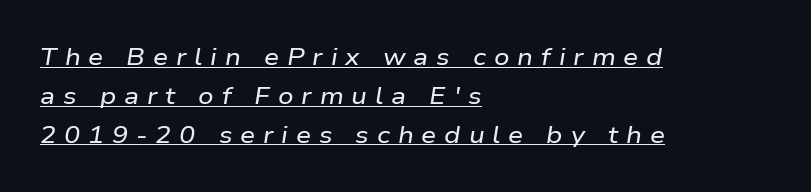
{"italic": "yes", "lean": "right", "slant_degrees": 9, "underline": "yes", "align": "left", "line_spacing": "normal", "line_spacing_ratio": 1.62, "letter_spacing": "wide", "letter_spacing_em": 0.33, "glyph_px": 24}
